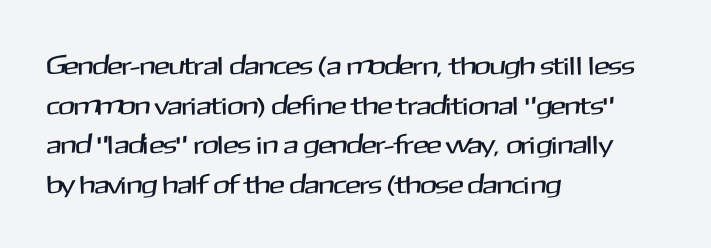
The image shows 26 px text type, upright; set left-aligned, normal line spacing (1.52x), normal letter spacing, not underlined.
